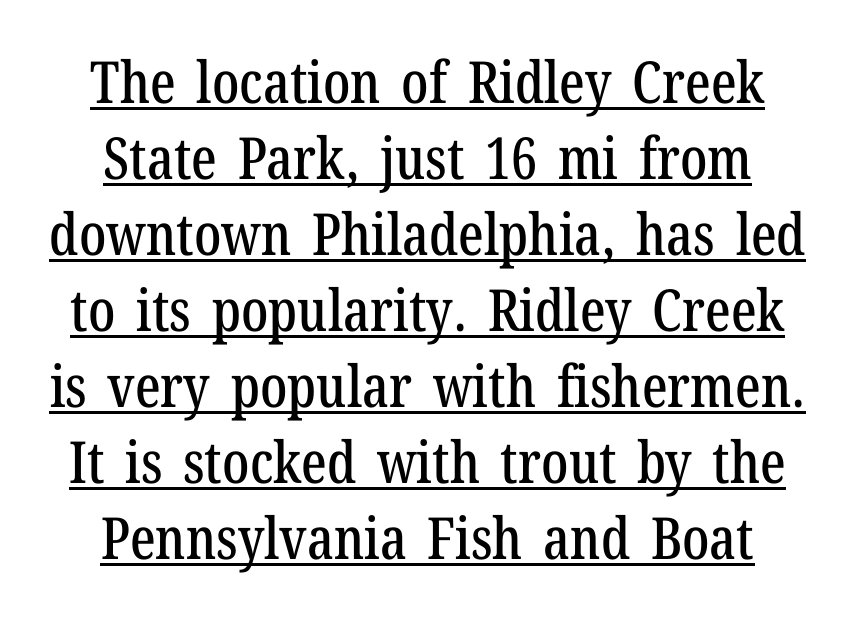
Q: Is the text italic (slanted)? A: No, it is upright.
Q: Is the typeface a serif or a sans-serif typeface? A: Serif.
Q: Is the text underlined? A: Yes.
Q: Is the spacing between letters normal or unusually wide? A: Normal.
Q: Is the spacing between lines tight, normal or loose? A: Normal.
Q: Width (condensed, normal, or wide)? A: Condensed.
Q: Stroke contrast? A: Low.
Q: x-height? A: Medium.
Q: Monospaced? A: No.
